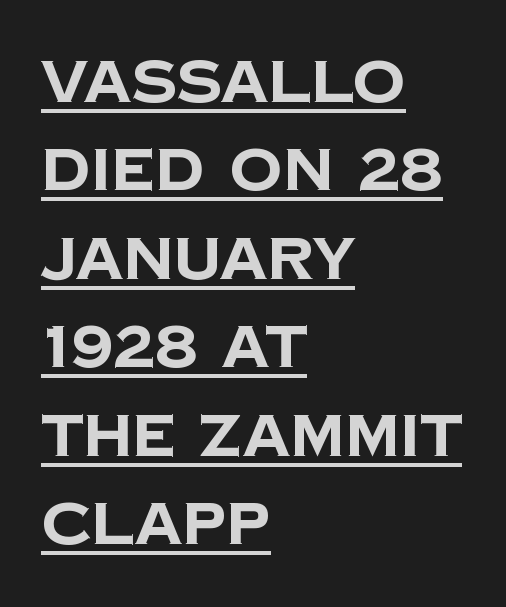
The image shows 59 px bold sans-serif type; set left-aligned, normal line spacing (1.5x), normal letter spacing, underlined; low stroke contrast and a large x-height.
